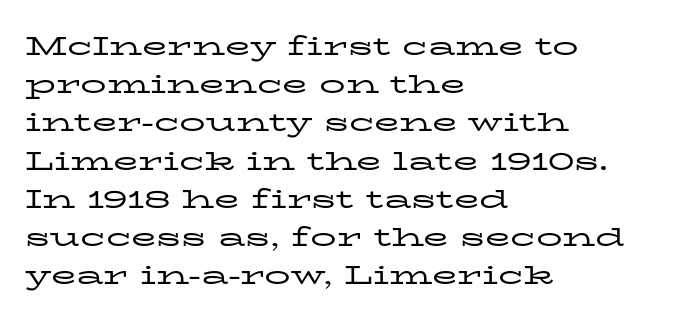
{"italic": "no", "bold": "no", "underline": "no", "align": "left", "line_spacing": "normal", "line_spacing_ratio": 1.47, "letter_spacing": "normal", "letter_spacing_em": 0.0, "glyph_px": 26}
